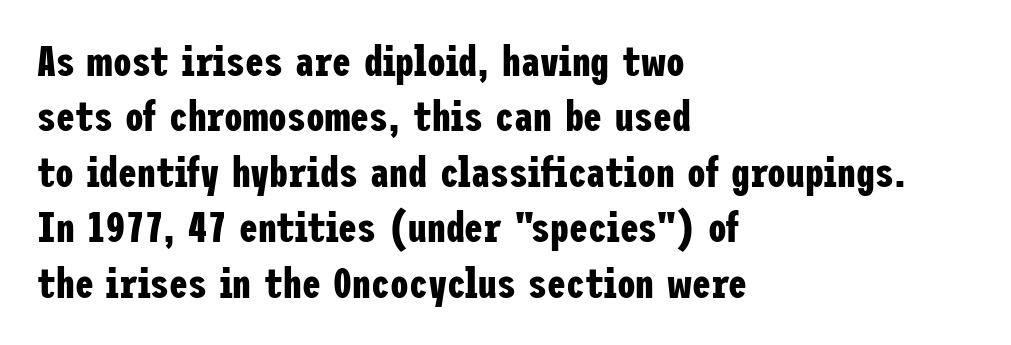
One-word summary of the alignment: left. Does the weight exceed regular? Yes, all the way to bold. The baseline area is clear. Style check: upright.
